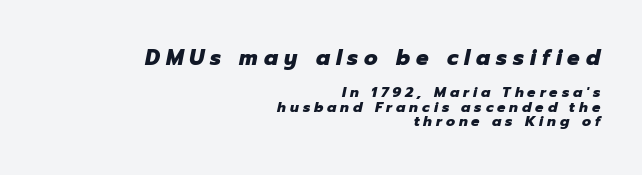
Q: Is the text bold? A: Yes.
Q: Is the text italic (slanted)? A: Yes, it leans right by about 12 degrees.
Q: Is the text underlined? A: No.
Q: How is the paragraph aligned? A: Right-aligned.
Q: Is the spacing between letters normal or unusually wide? A: Unusually wide.
Q: Is the spacing between lines tight, normal or loose? A: Tight.
Q: Which block of text is set in a larger size, the first (top) or the second (bottom)? A: The first (top) one.
